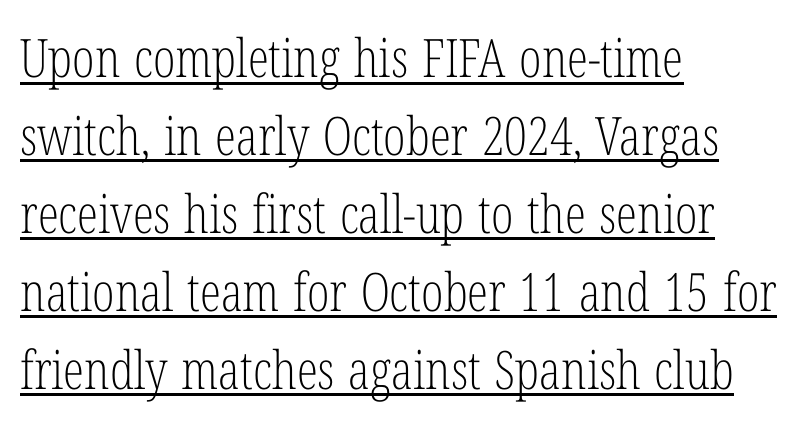
{"serif": "yes", "italic": "no", "bold": "no", "weight": "light", "width": "condensed", "stroke_contrast": "low", "x_height": "medium", "monospaced": "no", "underline": "yes", "align": "left", "line_spacing": "normal", "line_spacing_ratio": 1.47, "letter_spacing": "normal", "letter_spacing_em": 0.0, "glyph_px": 53}
